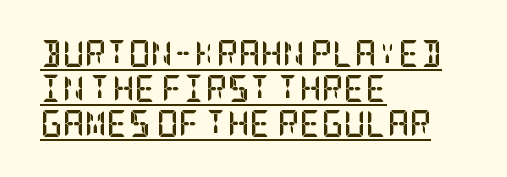
{"italic": "no", "bold": "yes", "underline": "yes", "align": "left", "line_spacing": "normal", "line_spacing_ratio": 1.29, "letter_spacing": "normal", "letter_spacing_em": 0.0, "glyph_px": 27}
